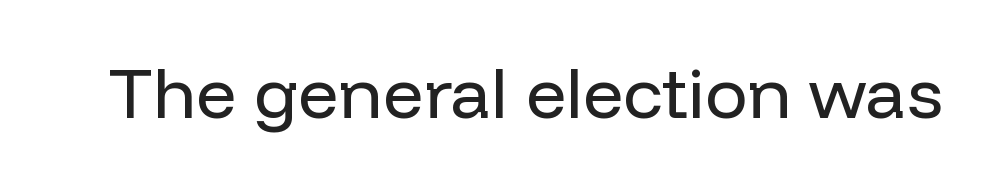
The image shows 71 px regular-weight sans-serif type, upright; set normal letter spacing, not underlined; low stroke contrast and a medium x-height.
